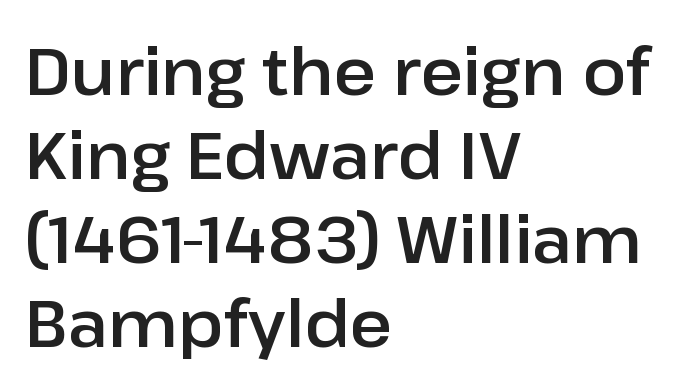
The image shows 65 px sans-serif type, upright; set left-aligned, normal line spacing (1.29x), normal letter spacing, not underlined; low stroke contrast and a medium x-height.
